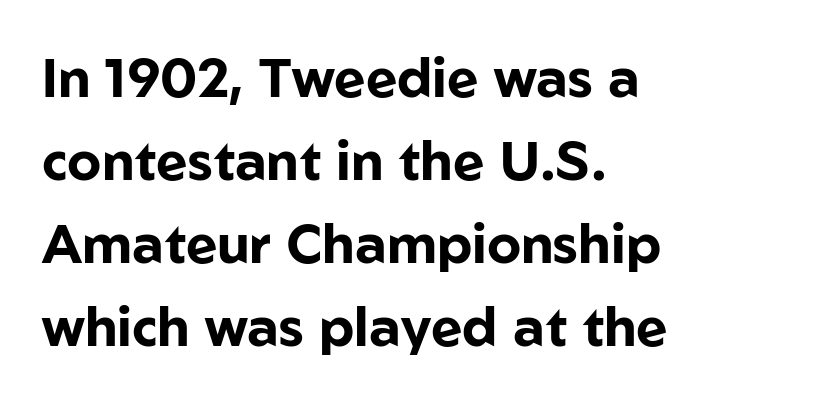
Rows of type keep a routine distance in the vertical direction. The glyphs are unaccompanied by any horizontal stroke below them. Where is the straight margin? On the left. Unlike italic type, these characters show no tilt at all. These lines are rendered in a variable-pitch font.
